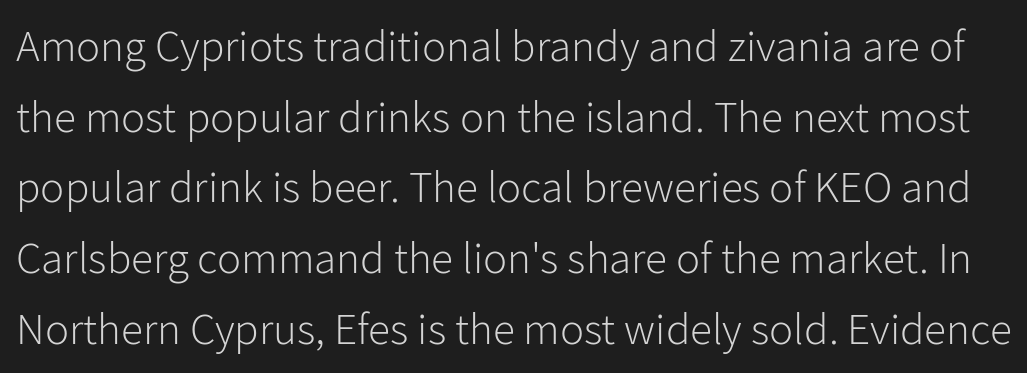
The image shows 45 px light sans-serif type, upright; set normal line spacing (1.57x), normal letter spacing, not underlined; low stroke contrast and a medium x-height.
